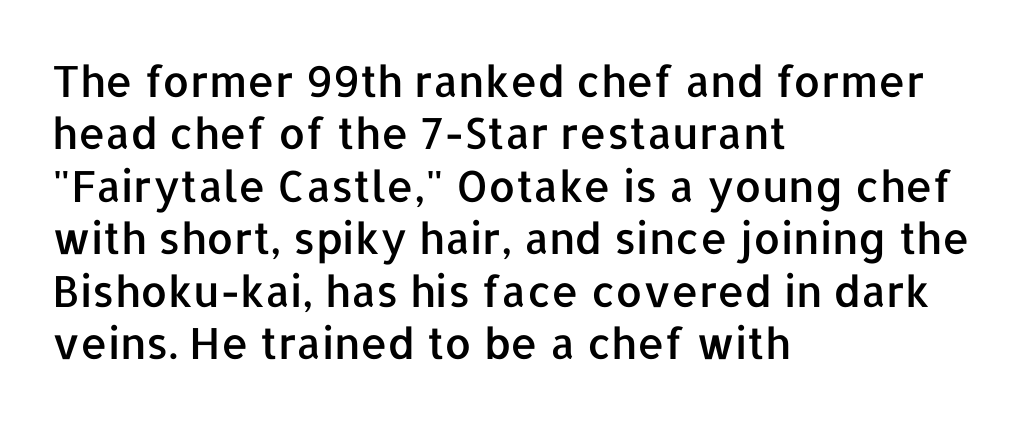
{"serif": "no", "italic": "no", "width": "normal", "stroke_contrast": "low", "x_height": "medium", "monospaced": "no", "underline": "no", "align": "left", "line_spacing_ratio": 1.22, "letter_spacing": "normal", "letter_spacing_em": 0.0, "glyph_px": 43}
